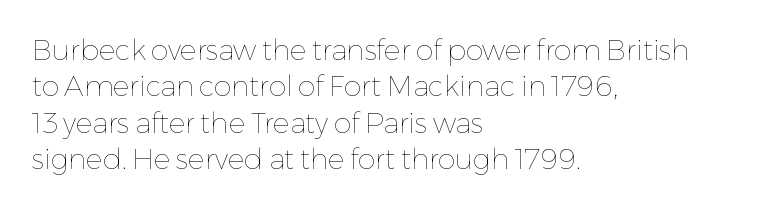
{"italic": "no", "bold": "no", "weight": "thin", "width": "normal", "stroke_contrast": "low", "x_height": "medium", "monospaced": "no", "underline": "no", "align": "left", "line_spacing": "normal", "line_spacing_ratio": 1.3, "letter_spacing": "normal", "letter_spacing_em": 0.0, "glyph_px": 28}
